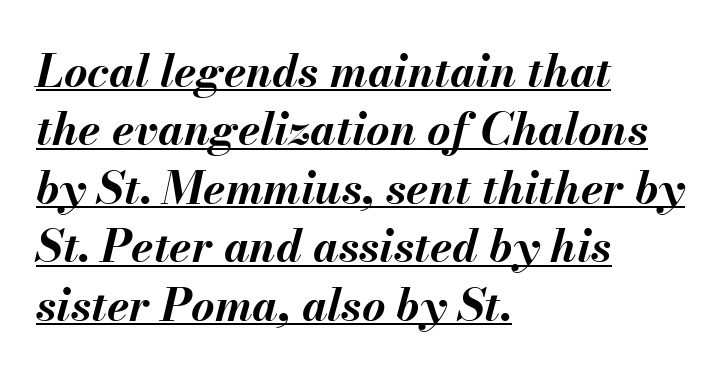
Left-aligned paragraph, ragged on the right. Glyph-to-glyph distance matches everyday printed text. Check the space under the baseline: a stroke is drawn there. Every letter is thick-stroked: bold, no question. Do the characters align in a grid? No, the font is proportional.
